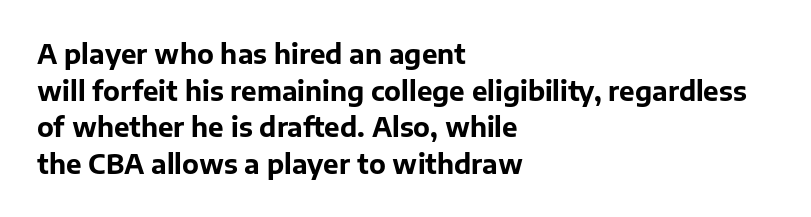
The image shows 26 px bold type, upright; set left-aligned, normal line spacing (1.41x), normal letter spacing, not underlined.
